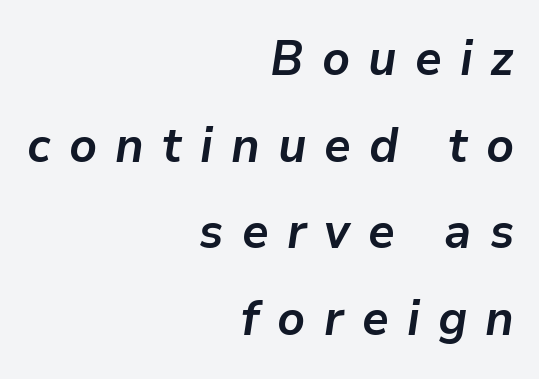
Q: Is the text bold? A: Yes.
Q: Is the text italic (slanted)? A: Yes, it leans right by about 9 degrees.
Q: Is the text underlined? A: No.
Q: How is the paragraph aligned? A: Right-aligned.
Q: Is the spacing between letters normal or unusually wide? A: Unusually wide.
Q: Width (condensed, normal, or wide)? A: Normal.
Q: Stroke contrast? A: Low.
Q: x-height? A: Medium.
Q: Monospaced? A: No.
